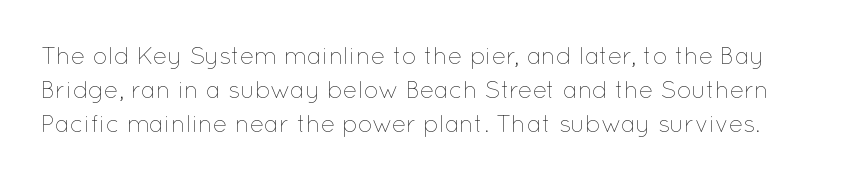
{"italic": "no", "bold": "no", "underline": "no", "line_spacing": "normal", "line_spacing_ratio": 1.42, "letter_spacing": "normal", "letter_spacing_em": 0.0, "glyph_px": 24}
